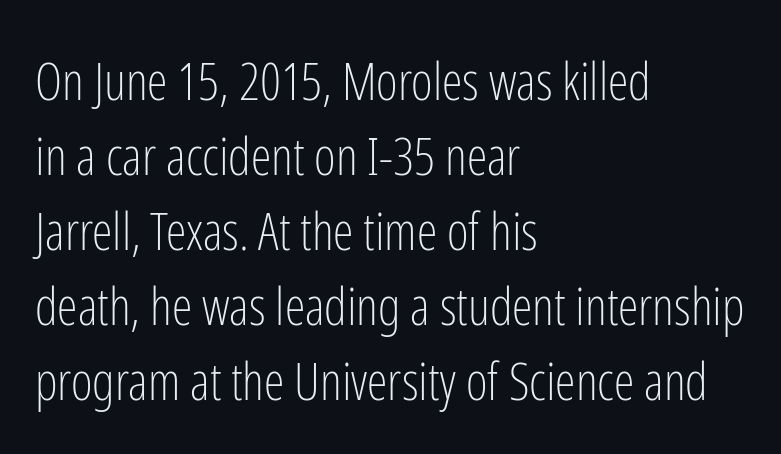
The image shows 52 px light, condensed sans-serif type, upright; set left-aligned, normal line spacing (1.44x), normal letter spacing, not underlined; low stroke contrast and a medium x-height.
